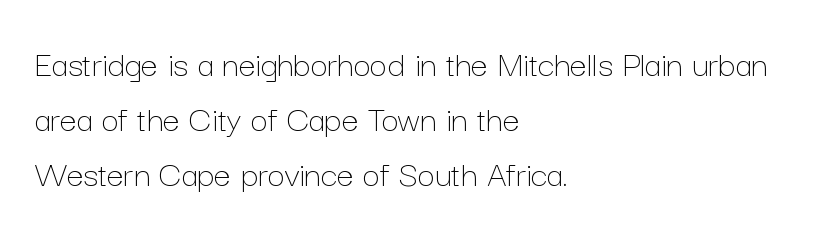
{"italic": "no", "bold": "no", "weight": "thin", "width": "normal", "stroke_contrast": "low", "x_height": "medium", "monospaced": "no", "underline": "no", "align": "left", "line_spacing": "normal", "line_spacing_ratio": 1.45, "letter_spacing": "normal", "letter_spacing_em": 0.0, "glyph_px": 38}
